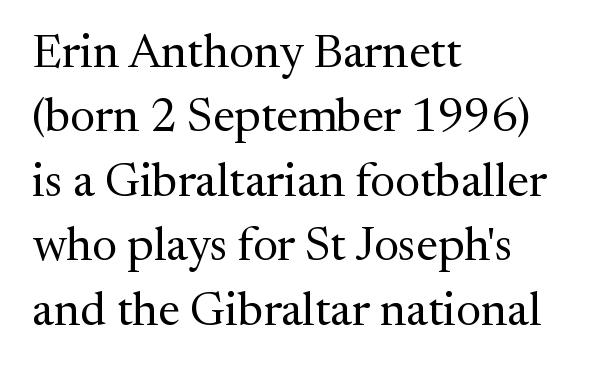
Q: Is the text bold? A: No.
Q: Is the text italic (slanted)? A: No, it is upright.
Q: Is the typeface a serif or a sans-serif typeface? A: Serif.
Q: Is the text underlined? A: No.
Q: How is the paragraph aligned? A: Left-aligned.
Q: Is the spacing between letters normal or unusually wide? A: Normal.
Q: Is the spacing between lines tight, normal or loose? A: Normal.
Q: Width (condensed, normal, or wide)? A: Normal.
Q: Stroke contrast? A: Medium.
Q: x-height? A: Medium.
Q: Monospaced? A: No.
